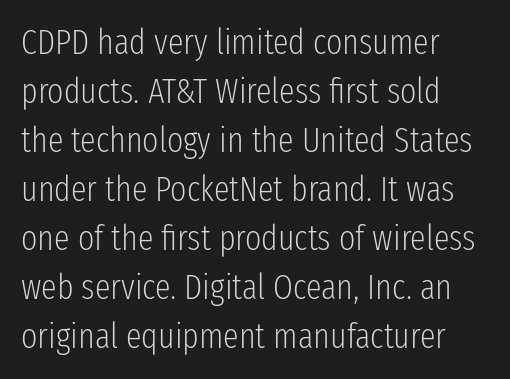
{"serif": "no", "italic": "no", "bold": "no", "weight": "light", "width": "condensed", "stroke_contrast": "low", "x_height": "medium", "monospaced": "no", "underline": "no", "align": "left", "line_spacing": "normal", "line_spacing_ratio": 1.4, "letter_spacing": "normal", "letter_spacing_em": 0.0, "glyph_px": 35}
